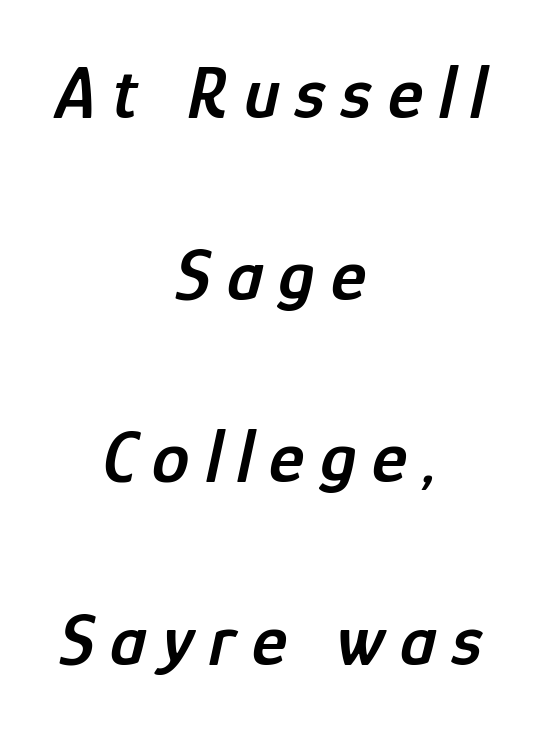
You could not count columns in this text — the font is proportionally spaced. Reading down the column, the eye jumps a long way to each next line. Posture: slanted. A typesetter would call this heavily tracked-out type. The rendering uses a semibold face; strokes are thickened but not to full bold.
